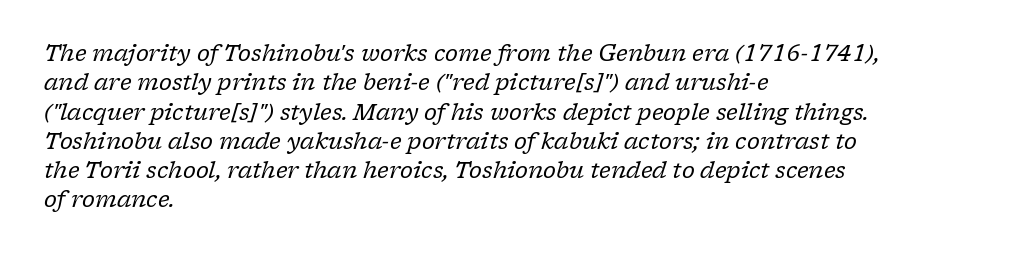
{"italic": "yes", "lean": "right", "slant_degrees": 17, "bold": "no", "underline": "no", "align": "left", "line_spacing": "normal", "line_spacing_ratio": 1.33, "letter_spacing": "normal", "letter_spacing_em": 0.0, "glyph_px": 22}
